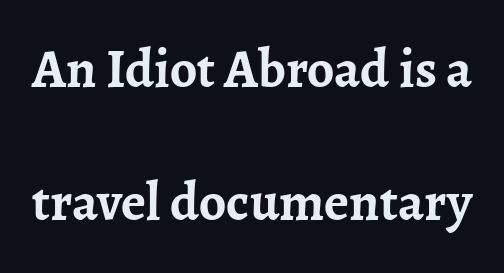
Q: Is the text bold? A: Yes.
Q: Is the text italic (slanted)? A: No, it is upright.
Q: Is the typeface a serif or a sans-serif typeface? A: Serif.
Q: Is the text underlined? A: No.
Q: Is the spacing between letters normal or unusually wide? A: Normal.
Q: Is the spacing between lines tight, normal or loose? A: Loose.
Q: Width (condensed, normal, or wide)? A: Normal.
Q: Stroke contrast? A: Low.
Q: x-height? A: Medium.
Q: Monospaced? A: No.
